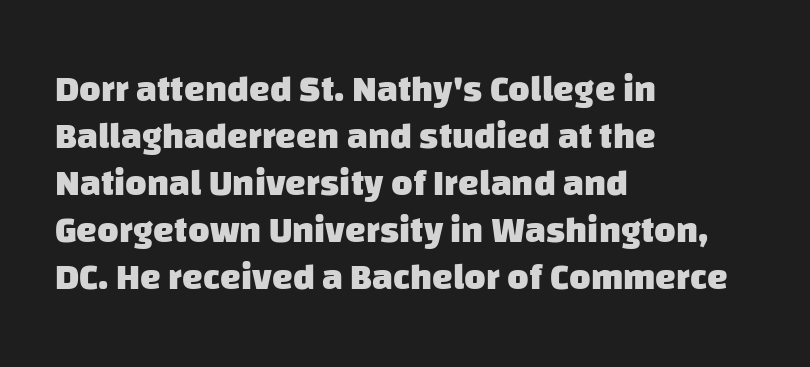
Caption: multi-line text, flush left, ragged right. The passage shown has conventional tracking throughout. Just letters on the line, the space beneath them empty. The sample has been set heavy, in full bold. The passage shown stacks its lines at a standard gap. The face used here is a sans, in the tradition of grotesques and geometrics.
